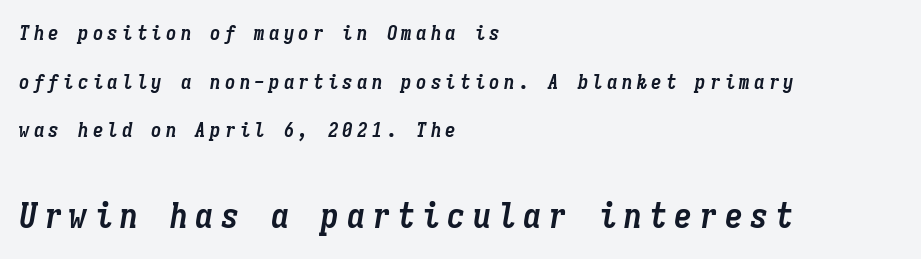
{"italic": "yes", "lean": "right", "slant_degrees": 9, "bold": "yes", "weight": "semibold", "width": "condensed", "stroke_contrast": "low", "x_height": "medium", "monospaced": "yes", "underline": "no", "align": "left", "line_spacing": "loose", "line_spacing_ratio": 2.31, "letter_spacing": "wide", "letter_spacing_em": 0.2, "larger_block": "second", "size_ratio": 1.71, "glyph_px": 36}
